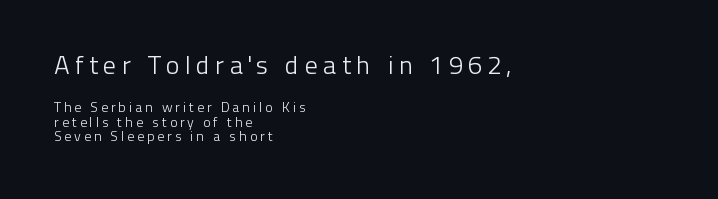
This sample uses an upright cut, with every glyph sitting square on the baseline. Interline gaps are noticeably narrow in this sample. Stem width sits at or under what a default text font uses. The words here are not underlined.
